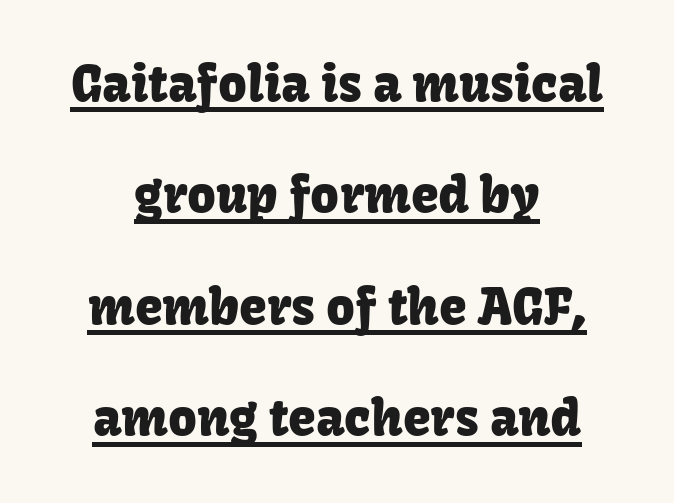
How would I describe the line gaps? Wide and relaxed. The text was rendered using a sans face with plain stroke endings. A rule runs beneath these lines of type. This sample uses an upright cut, with every glyph sitting square on the baseline.
